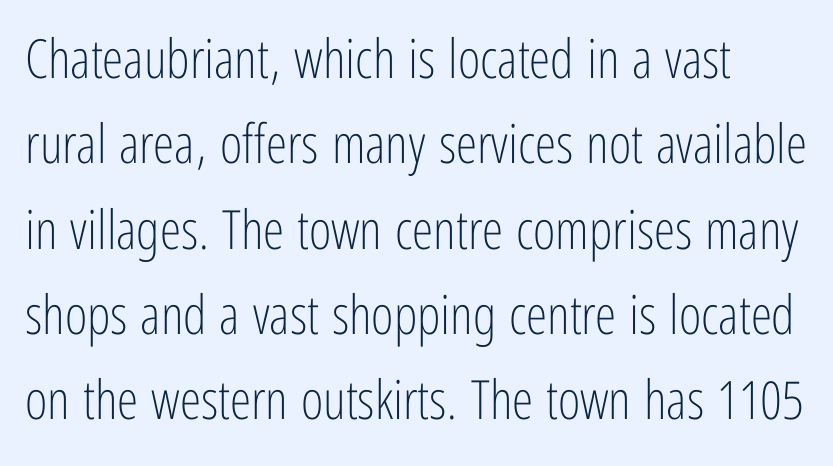
A clean baseline with only descenders dipping below it. A typesetter would call this zero additional tracking. One glance says typical: line gaps are just what's usual. When letters stand straight like this, we call the style roman or upright. The font sits on the lighter half of the weight spectrum, regular included.
